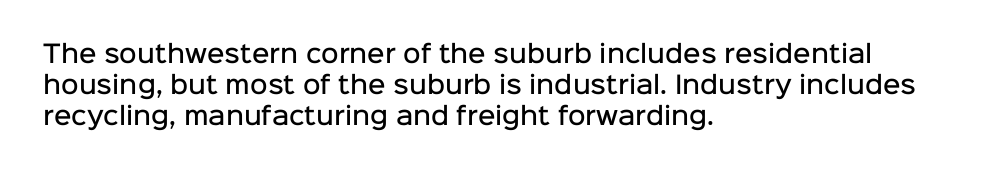
The strip under each line holds only bare page. Default kerning and tracking; the words read as compact shapes. This is the regular roman posture of the typeface. Regular leading. One-word summary of the alignment: left.
